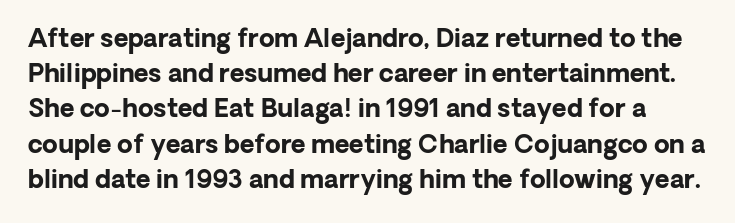
Q: Is the text bold? A: Yes.
Q: Is the text italic (slanted)? A: No, it is upright.
Q: Is the text underlined? A: No.
Q: Is the spacing between letters normal or unusually wide? A: Normal.
Q: Is the spacing between lines tight, normal or loose? A: Normal.
